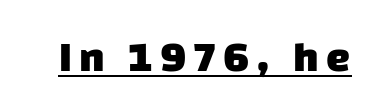
The image shows 43 px heavy sans-serif type; set underlined; low stroke contrast and a large x-height.
